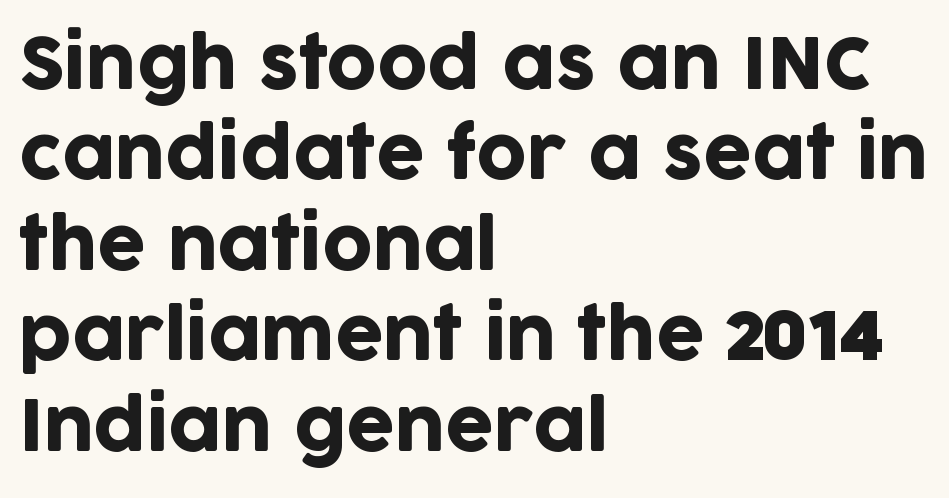
{"serif": "no", "italic": "no", "width": "normal", "stroke_contrast": "low", "x_height": "large", "monospaced": "no", "underline": "no", "align": "left", "line_spacing": "normal", "line_spacing_ratio": 1.31, "letter_spacing": "normal", "letter_spacing_em": 0.0, "glyph_px": 69}
